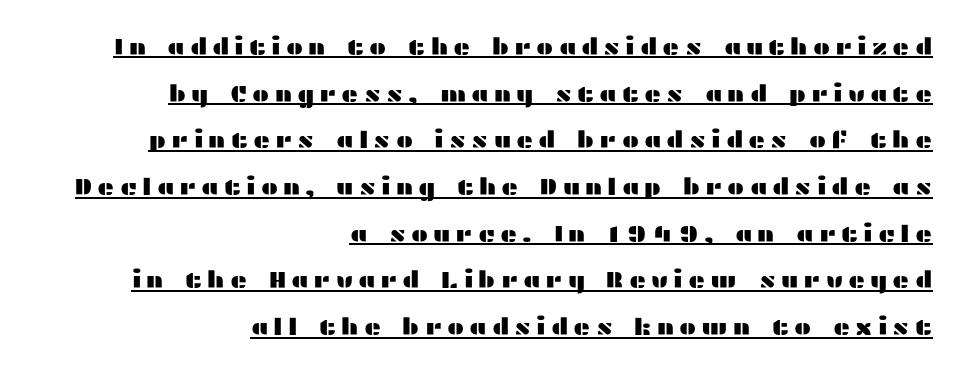
{"italic": "no", "underline": "yes", "align": "right", "line_spacing": "loose", "line_spacing_ratio": 2.03, "letter_spacing": "wide", "letter_spacing_em": 0.22, "glyph_px": 23}
